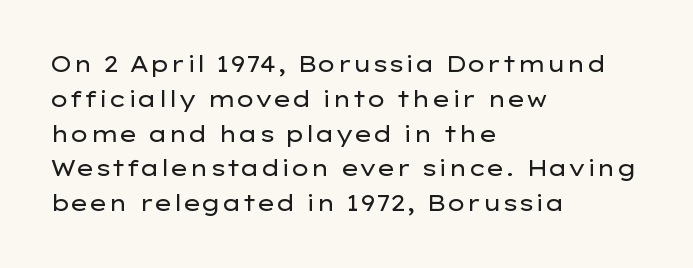
Q: Is the text bold? A: No.
Q: Is the text italic (slanted)? A: No, it is upright.
Q: Is the text underlined? A: No.
Q: How is the paragraph aligned? A: Left-aligned.
Q: Is the spacing between letters normal or unusually wide? A: Normal.
Q: Is the spacing between lines tight, normal or loose? A: Normal.
